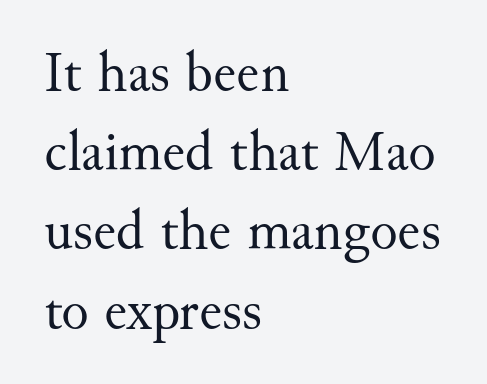
Only glyphs here, with clear space below each row. This sample uses a serif face. Summary of weight: not heavy and not bold. The line-height multiplier appears to be the usual default.
